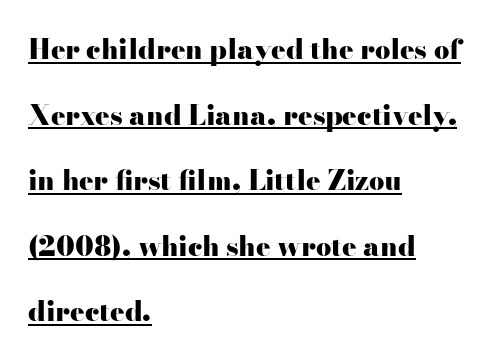
The tracking reads as untouched default to a designer's eye. Thick stems and heavy bowls — unmistakably bold. Style check: upright. The face used here appears with an underline applied.
